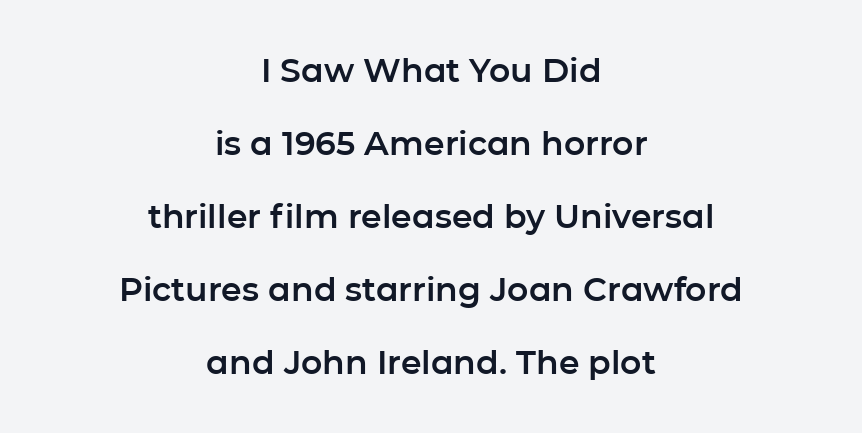
The specimen reads as upright at a glance. A typesetter would call this leading open, well beyond the default. Quick note: underline off. The paragraph shown floats in the horizontal middle.
